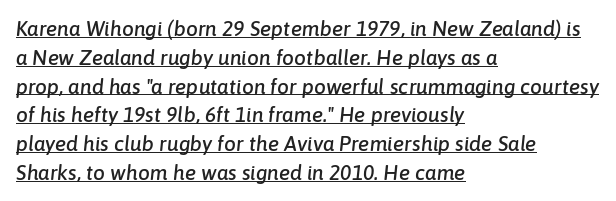
The image shows 21 px text type, italic (leaning right); set left-aligned, normal line spacing (1.37x), normal letter spacing, underlined.
